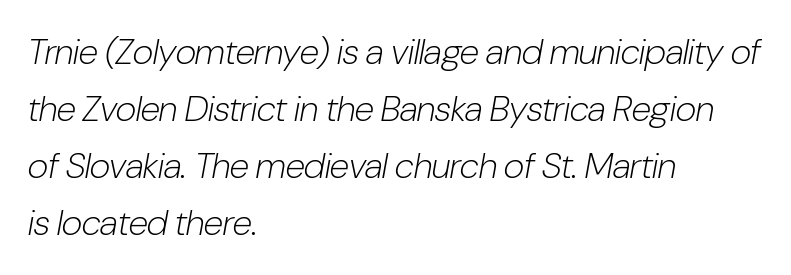
Q: Is the text bold? A: No.
Q: Is the text italic (slanted)? A: Yes, it leans right by about 10 degrees.
Q: Is the text underlined? A: No.
Q: How is the paragraph aligned? A: Left-aligned.
Q: Is the spacing between letters normal or unusually wide? A: Normal.
Q: Is the spacing between lines tight, normal or loose? A: Normal.
Q: Width (condensed, normal, or wide)? A: Condensed.
Q: Stroke contrast? A: Low.
Q: x-height? A: Medium.
Q: Monospaced? A: No.
